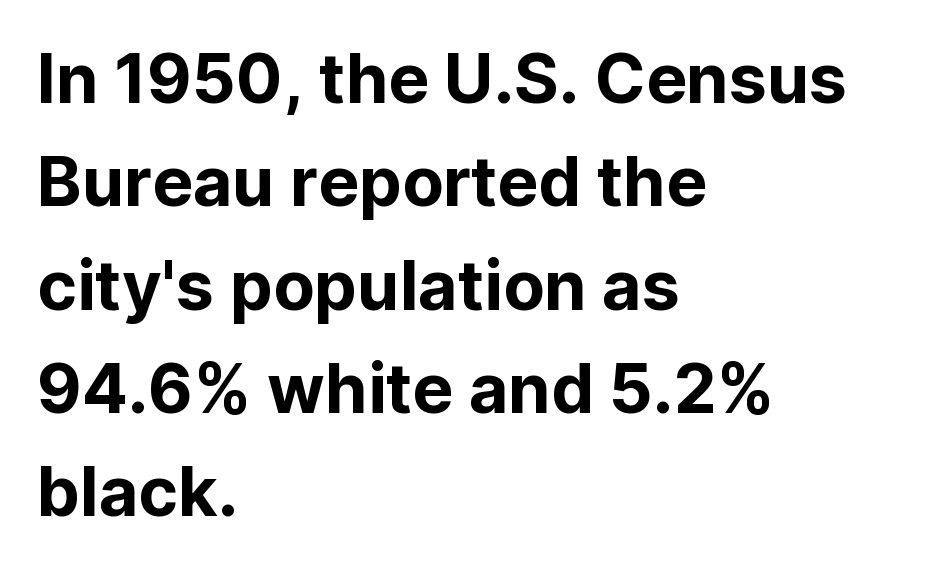
Classification — sans serif. A typesetter would call this leading conventional body-copy spacing. Horizontal alignment here is leftward, the default for most running prose. The passage shown is not underscored anywhere. How are the letters spaced? Ordinarily, with no added tracking.
